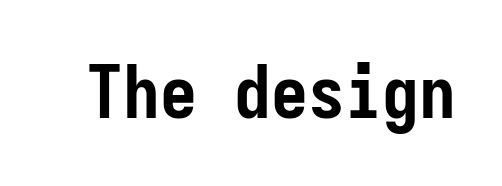
The image shows 74 px semibold, condensed sans-serif type, upright, monospaced; set normal letter spacing, not underlined; low stroke contrast and a medium x-height.
